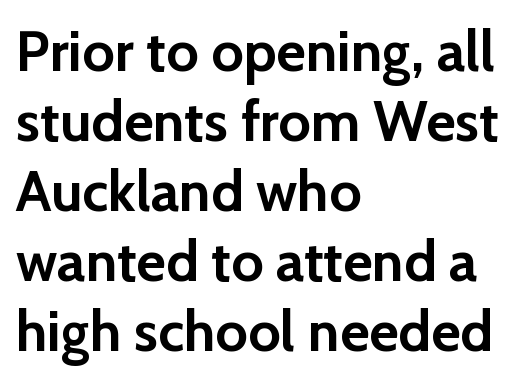
The face used here has the dense, thick strokes of a bold. Proportional: the letters do not fall into vertical columns. The glyphs are unaccompanied by any horizontal stroke below them. A sans-serif font was chosen for this passage. Layout note: lines flush left. Does extra space separate the letters? No, they use regular spacing.
